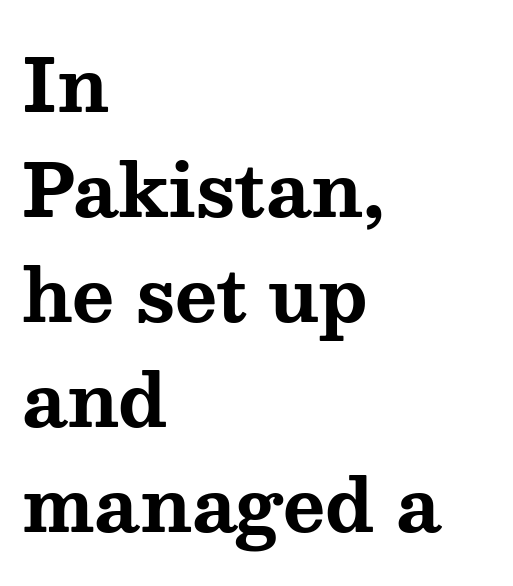
{"serif": "yes", "italic": "no", "bold": "yes", "weight": "bold", "width": "wide", "stroke_contrast": "medium", "x_height": "medium", "monospaced": "no", "underline": "no", "align": "left", "line_spacing": "normal", "line_spacing_ratio": 1.46, "letter_spacing": "normal", "letter_spacing_em": 0.0, "glyph_px": 72}
